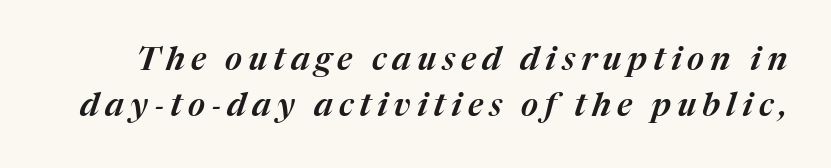
Reading down the column, the eye jumps a familiar distance to each next line. The foot of each line stays bare and open. In terms of posture, this sample is oblique. You could not count columns in this text — the font is proportionally spaced.
